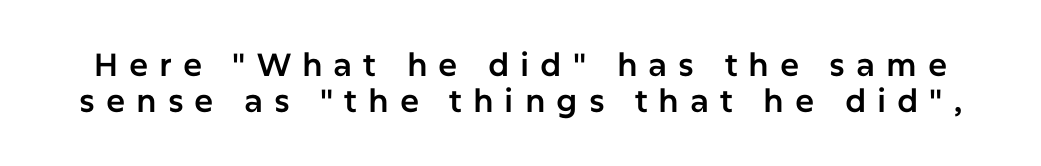
Q: Is the text italic (slanted)? A: No, it is upright.
Q: Is the typeface a serif or a sans-serif typeface? A: Sans-serif.
Q: Is the text underlined? A: No.
Q: Is the spacing between letters normal or unusually wide? A: Unusually wide.
Q: Is the spacing between lines tight, normal or loose? A: Tight.
Q: Width (condensed, normal, or wide)? A: Normal.
Q: Stroke contrast? A: Low.
Q: x-height? A: Medium.
Q: Monospaced? A: No.
